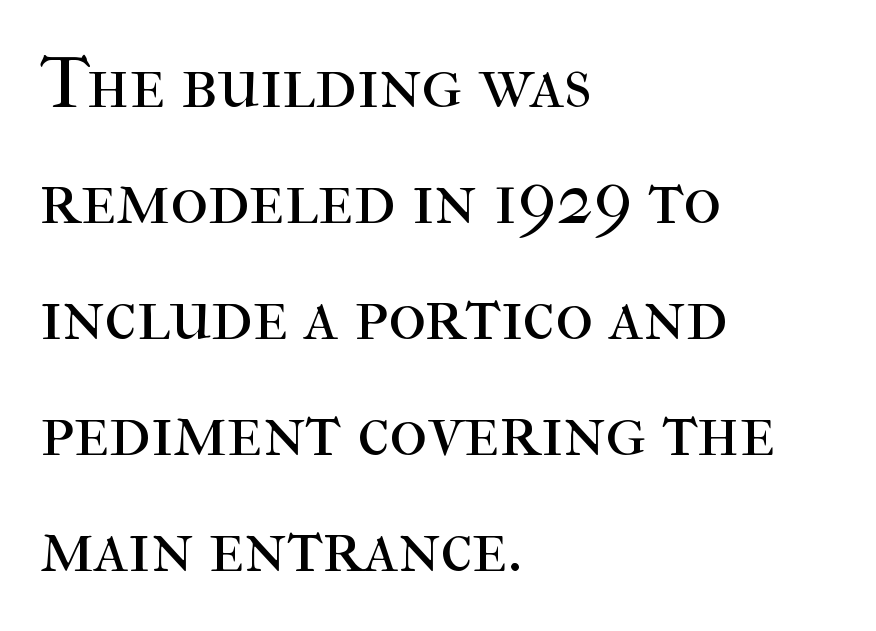
{"serif": "yes", "italic": "no", "bold": "no", "weight": "regular", "width": "normal", "stroke_contrast": "high", "x_height": "medium", "monospaced": "no", "underline": "no", "align": "left", "line_spacing": "normal", "line_spacing_ratio": 1.59, "letter_spacing": "normal", "letter_spacing_em": 0.0, "glyph_px": 73}
